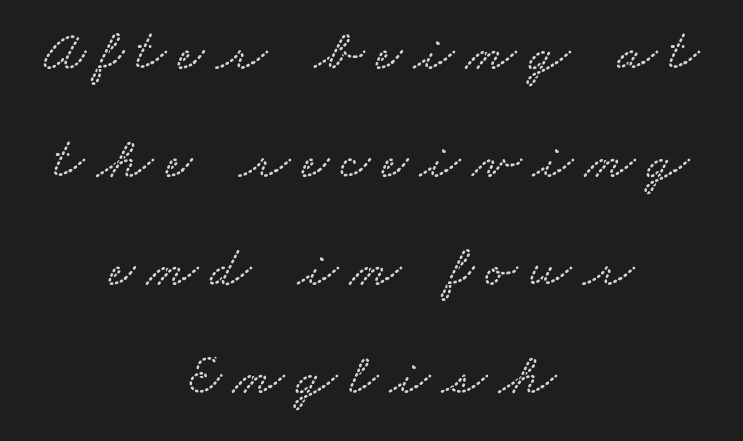
The image shows 58 px wide type; set centered, line spacing 1.86x, unusually wide letter spacing (+0.21 em), not underlined; low stroke contrast and a small x-height.
